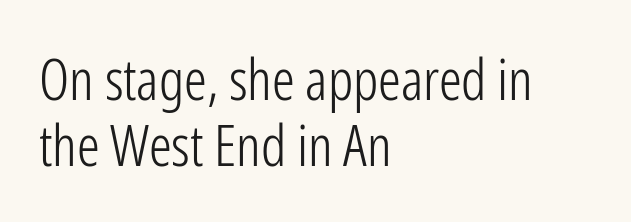
The image shows 57 px light, condensed sans-serif type, upright; set left-aligned, tight line spacing (1.15x), normal letter spacing, not underlined; low stroke contrast and a medium x-height.
